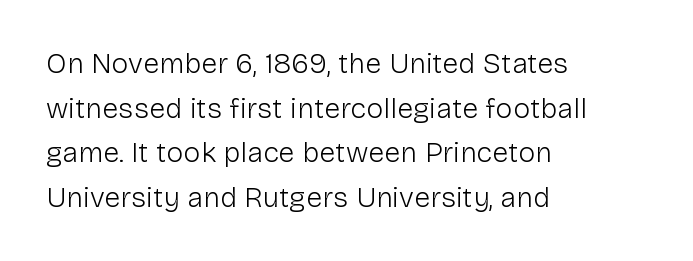
{"serif": "no", "italic": "no", "bold": "no", "weight": "light", "width": "normal", "stroke_contrast": "low", "x_height": "medium", "monospaced": "no", "underline": "no", "align": "left", "line_spacing": "normal", "line_spacing_ratio": 1.54, "letter_spacing": "normal", "letter_spacing_em": 0.0, "glyph_px": 29}
